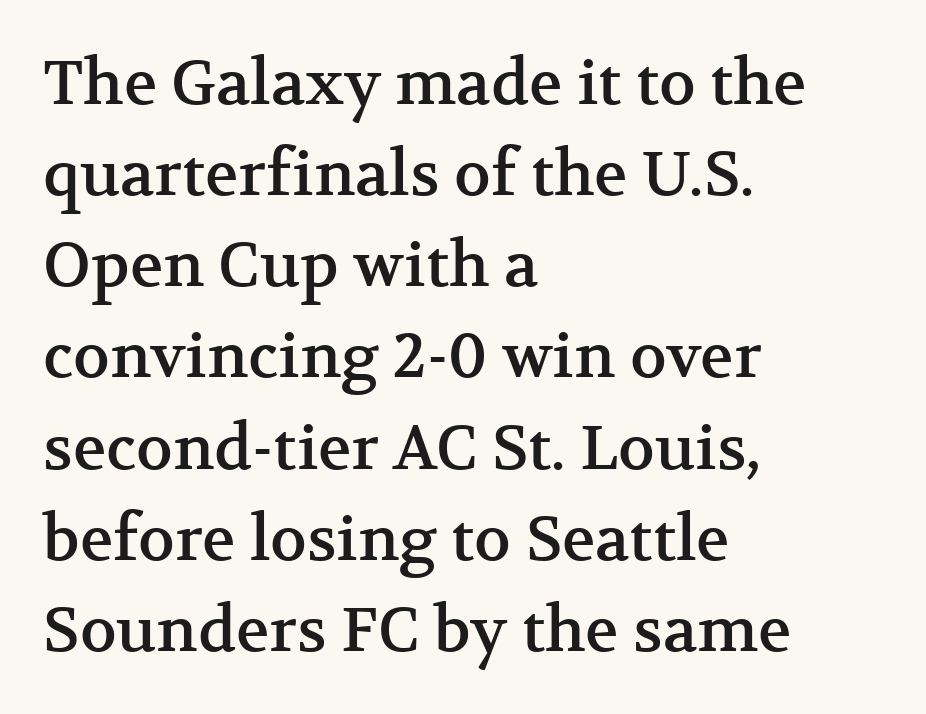
The gap between lines stays unmarked. If you measured baseline to baseline, you'd find a middling distance. The typography opts for an upright posture over an oblique one. Looks like regular typesetting: each glyph gets only the width it needs. The text was rendered using a seriffed face with decorative stroke endings. Honestly, the letter spacing is just normal — you wouldn't notice it.
